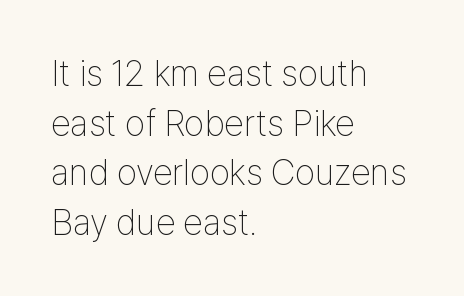
The image shows 36 px thin, condensed sans-serif type, upright; set left-aligned, normal line spacing (1.38x), normal letter spacing, not underlined; low stroke contrast and a medium x-height.
